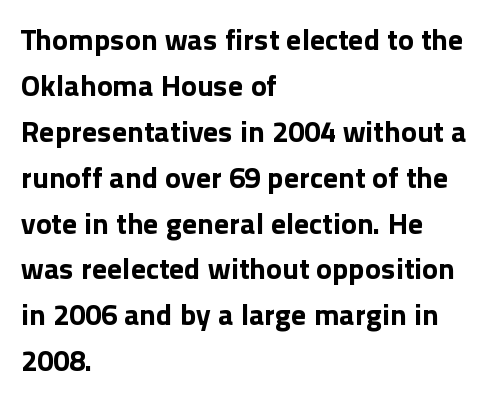
A normal amount of white space separates one row of letters from the next. Visually the block forms a straight wall on the left and a jagged coastline on the right. Classification — sans serif. How heavy is the stroke? Heavy — this is a bold. Underline: absent.
